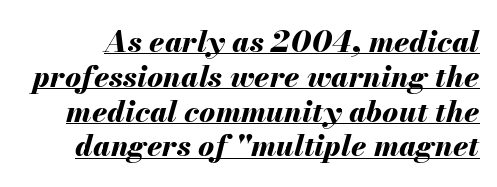
I'd describe the lettering as bold — thick and assertive. Is this a fixed-width face? No — the glyphs have proportional, varying widths. Yep, that's italic — everything's leaning. Quick note: underline on. Inter-character spacing is left at the font's built-in metrics.
